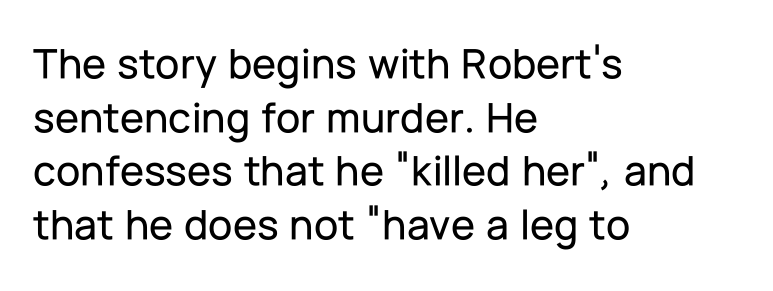
Q: Is the text italic (slanted)? A: No, it is upright.
Q: Is the typeface a serif or a sans-serif typeface? A: Sans-serif.
Q: Is the text underlined? A: No.
Q: How is the paragraph aligned? A: Left-aligned.
Q: Is the spacing between letters normal or unusually wide? A: Normal.
Q: Width (condensed, normal, or wide)? A: Normal.
Q: Stroke contrast? A: Low.
Q: x-height? A: Medium.
Q: Monospaced? A: No.
